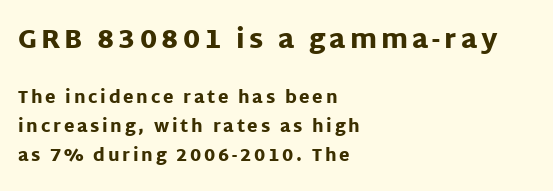
Posture: upright roman. The foot of each line stays bare and open. The face used here appears at its bigger size in the upper chunk. Is the block centered? No — it sits flush against the left margin. What's the leading like? Ordinary, nothing unusual. Students, this is bold: see how much ink each stroke carries.
